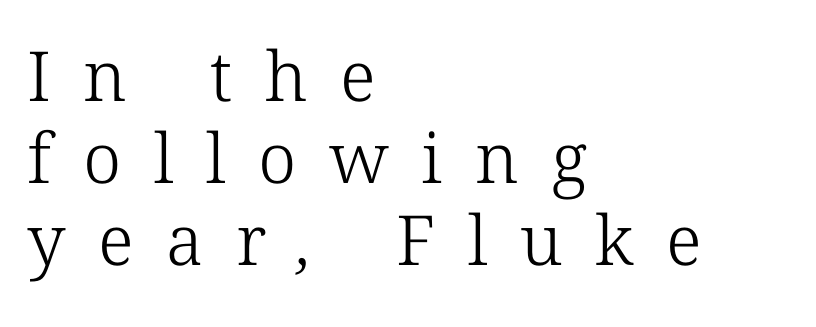
The letters advance in unequal steps, a hallmark of proportional type. Spacing between characters has been opened up far beyond the box default. This reads as an unemphasized weight, regular at the heaviest. Reading down the block, your eye returns to a fixed left position each line. The space beneath each line is pristine and unruled. A serif font was chosen for this passage.
